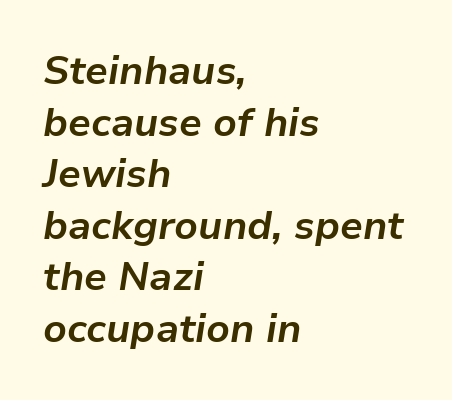
The image shows 40 px bold type, italic (leaning right); set left-aligned, normal line spacing (1.29x), normal letter spacing, not underlined; low stroke contrast and a medium x-height.
